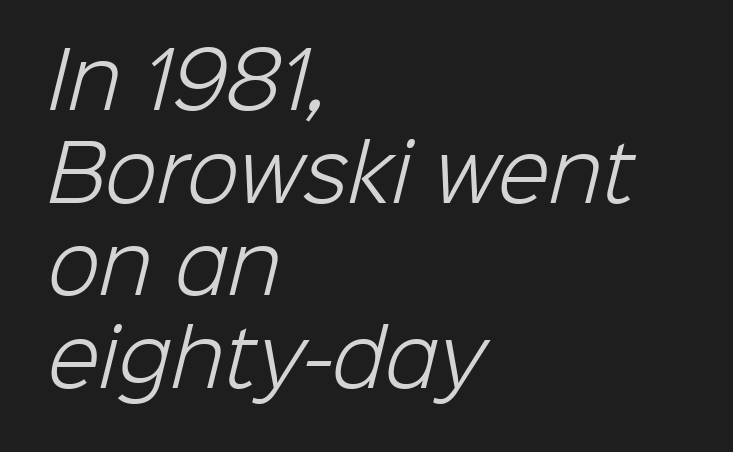
{"serif": "no", "bold": "no", "weight": "light", "width": "normal", "stroke_contrast": "low", "x_height": "medium", "monospaced": "no", "underline": "no", "align": "left", "line_spacing_ratio": 1.22, "letter_spacing": "normal", "letter_spacing_em": 0.0, "glyph_px": 76}
